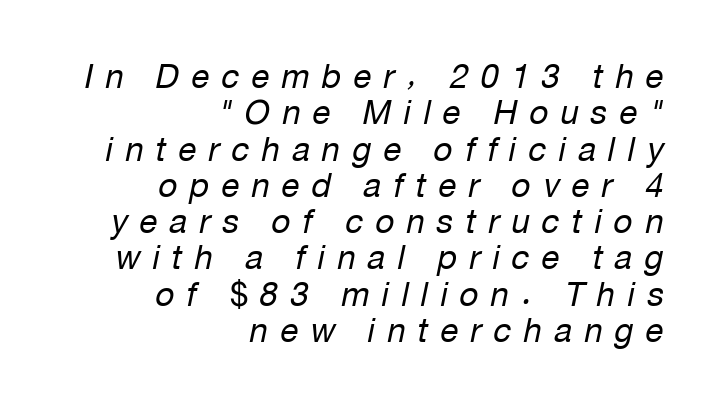
{"italic": "yes", "lean": "right", "slant_degrees": 12, "bold": "no", "weight": "regular", "width": "normal", "stroke_contrast": "low", "x_height": "medium", "monospaced": "no", "underline": "no", "align": "right", "line_spacing": "tight", "line_spacing_ratio": 1.1, "letter_spacing": "wide", "letter_spacing_em": 0.37, "glyph_px": 33}
